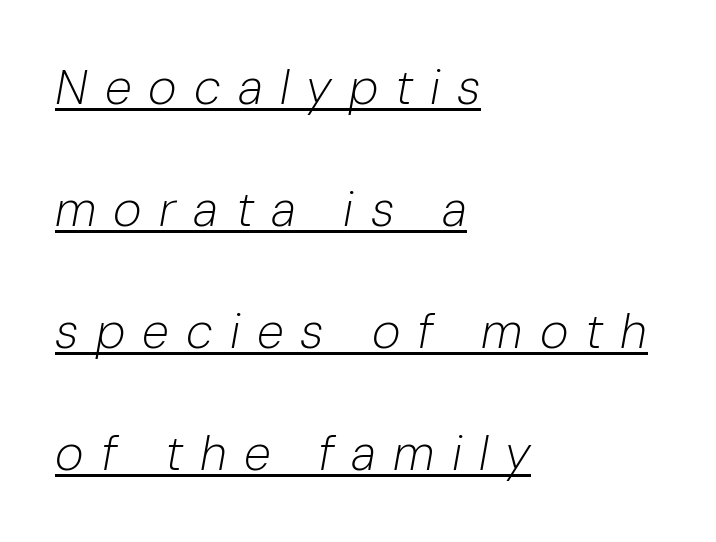
Q: Is the text bold? A: No.
Q: Is the text italic (slanted)? A: Yes, it leans right by about 10 degrees.
Q: Is the text underlined? A: Yes.
Q: How is the paragraph aligned? A: Left-aligned.
Q: Is the spacing between letters normal or unusually wide? A: Unusually wide.
Q: Is the spacing between lines tight, normal or loose? A: Loose.
Q: Width (condensed, normal, or wide)? A: Normal.
Q: Stroke contrast? A: Low.
Q: x-height? A: Medium.
Q: Monospaced? A: No.
